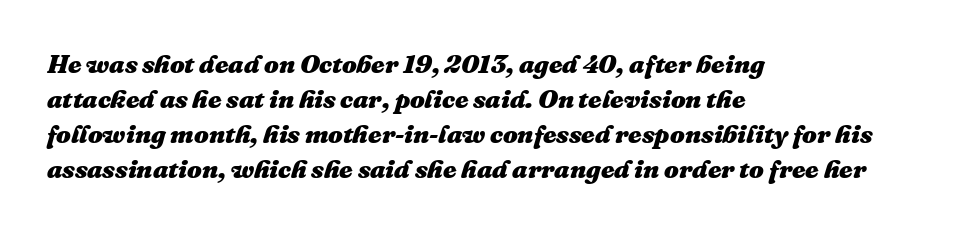
Q: Is the text bold? A: Yes.
Q: Is the text italic (slanted)? A: Yes, it leans right by about 16 degrees.
Q: Is the text underlined? A: No.
Q: How is the paragraph aligned? A: Left-aligned.
Q: Is the spacing between letters normal or unusually wide? A: Normal.
Q: Is the spacing between lines tight, normal or loose? A: Normal.
